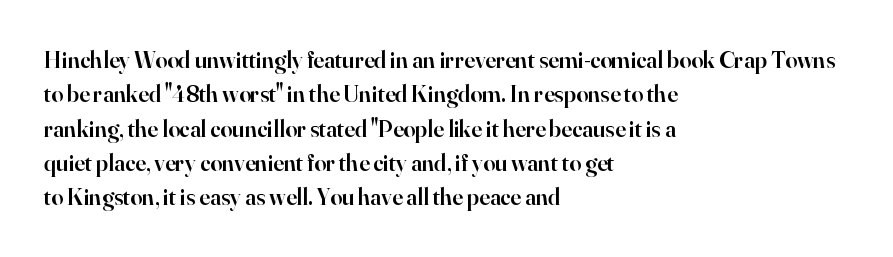
The image shows 24 px text type, upright; set left-aligned, normal line spacing (1.43x), normal letter spacing, not underlined.
